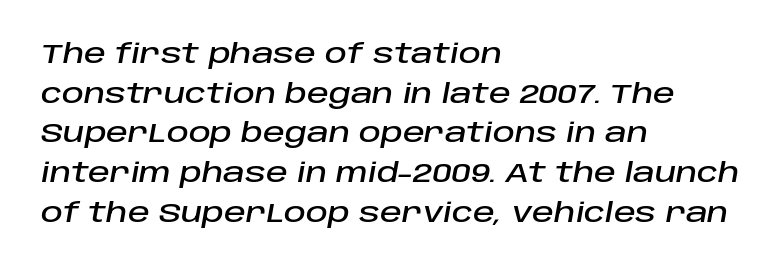
The image shows 27 px text type, italic (leaning right); set left-aligned, normal line spacing (1.47x), normal letter spacing, not underlined.
